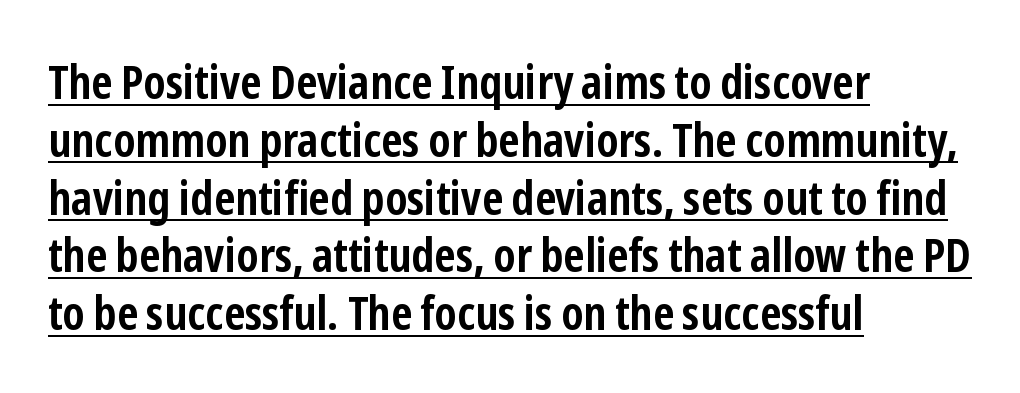
Q: Is the text bold? A: Yes.
Q: Is the text italic (slanted)? A: No, it is upright.
Q: Is the typeface a serif or a sans-serif typeface? A: Sans-serif.
Q: Is the text underlined? A: Yes.
Q: How is the paragraph aligned? A: Left-aligned.
Q: Is the spacing between letters normal or unusually wide? A: Normal.
Q: Width (condensed, normal, or wide)? A: Condensed.
Q: Stroke contrast? A: Low.
Q: x-height? A: Medium.
Q: Monospaced? A: No.
